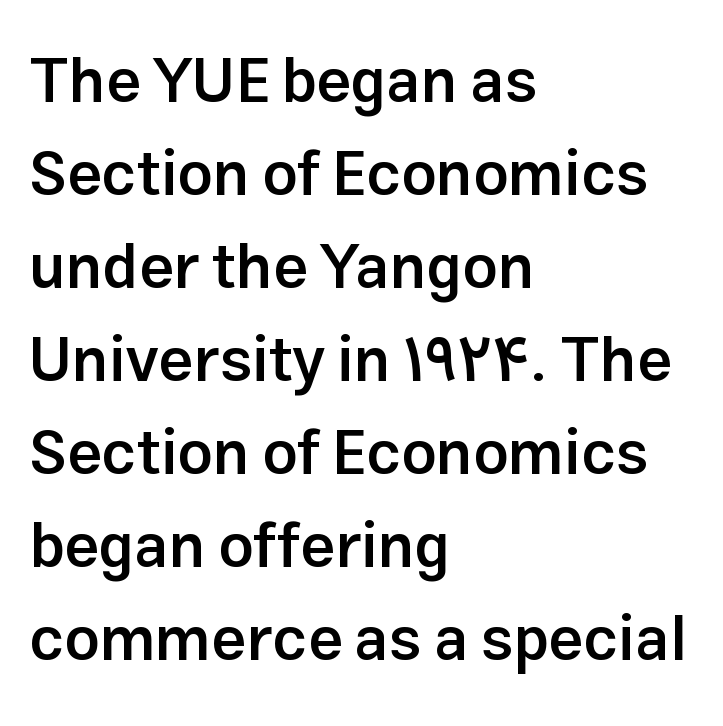
Characters follow at the spacing the type designer built in. A typesetter would call this proportional, since set widths differ per character. Rows of type keep a routine distance in the vertical direction. The lines in this sample share a left origin and differ only in where they stop. Examine the stroke ends and you'll find no serifs.
